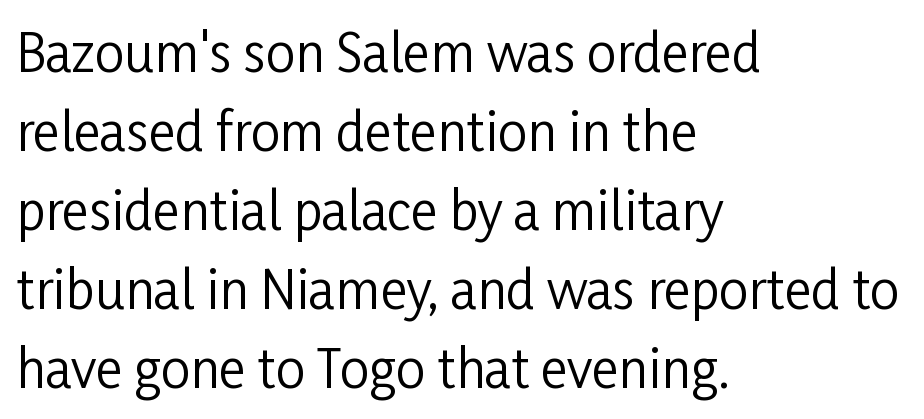
Q: Is the text bold? A: No.
Q: Is the text italic (slanted)? A: No, it is upright.
Q: Is the typeface a serif or a sans-serif typeface? A: Sans-serif.
Q: Is the text underlined? A: No.
Q: How is the paragraph aligned? A: Left-aligned.
Q: Is the spacing between letters normal or unusually wide? A: Normal.
Q: Is the spacing between lines tight, normal or loose? A: Normal.
Q: Width (condensed, normal, or wide)? A: Condensed.
Q: Stroke contrast? A: Low.
Q: x-height? A: Medium.
Q: Monospaced? A: No.
